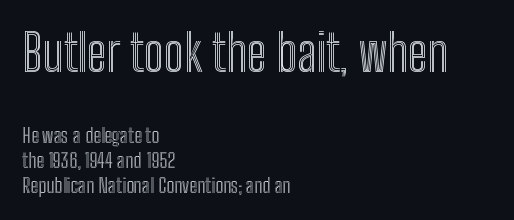
Caption: upper text group enlarged, lower text group reduced. Line beginnings align vertically; line endings do not. This rendering features lettering with no underline. The passage shown has conventional tracking throughout.
